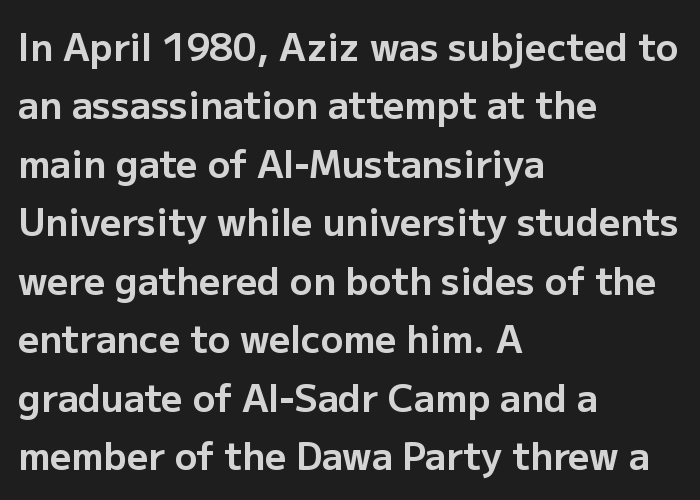
The image shows 37 px bold sans-serif type, upright; set left-aligned, normal line spacing (1.58x), normal letter spacing, not underlined; low stroke contrast and a medium x-height.
